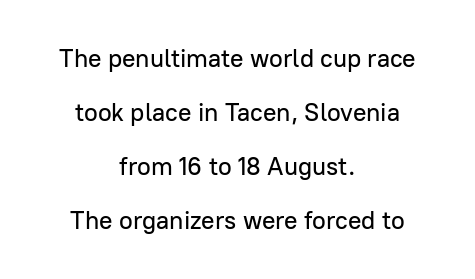
The image shows 25 px text type, upright; set centered, loose line spacing (2.16x), normal letter spacing, not underlined.
